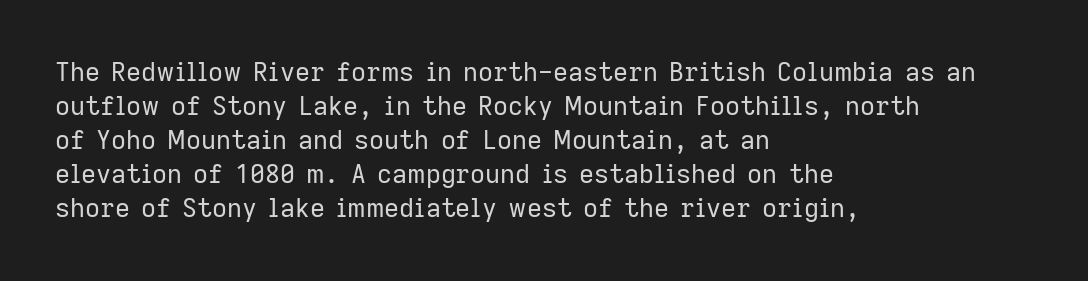
{"italic": "no", "bold": "no", "underline": "no", "align": "left", "line_spacing": "normal", "line_spacing_ratio": 1.31, "letter_spacing": "normal", "letter_spacing_em": 0.0, "glyph_px": 26}
